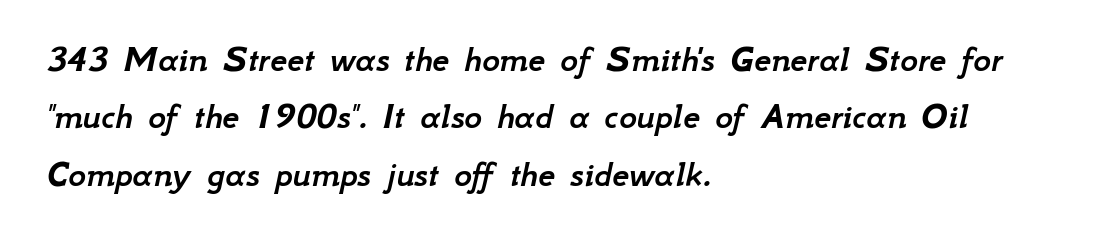
If you drew a line through each stem, it would be angled. The face used here is rendered with its standard letterfit. The specimen omits any rule beneath the text block's lines. Is this a fixed-width face? No — the glyphs have proportional, varying widths. All the whitespace from short lines collects on the right. Baseline-to-baseline distance is the conventional proportion of letter height.
